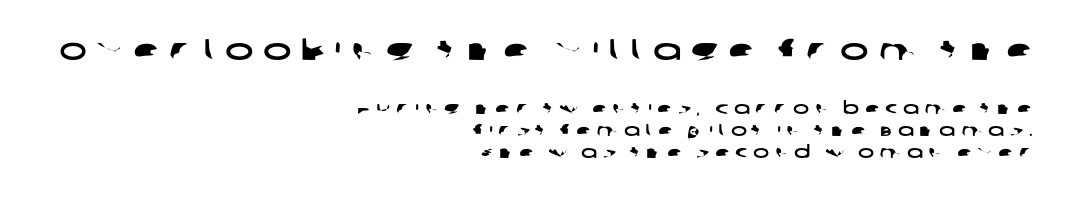
Q: Is the typeface a serif or a sans-serif typeface? A: Sans-serif.
Q: Is the text underlined? A: No.
Q: How is the paragraph aligned? A: Right-aligned.
Q: Is the spacing between letters normal or unusually wide? A: Unusually wide.
Q: Is the spacing between lines tight, normal or loose? A: Normal.
Q: Which block of text is set in a larger size, the first (top) or the second (bottom)? A: The first (top) one.
Q: Width (condensed, normal, or wide)? A: Wide.
Q: Stroke contrast? A: Low.
Q: x-height? A: Large.
Q: Monospaced? A: No.
